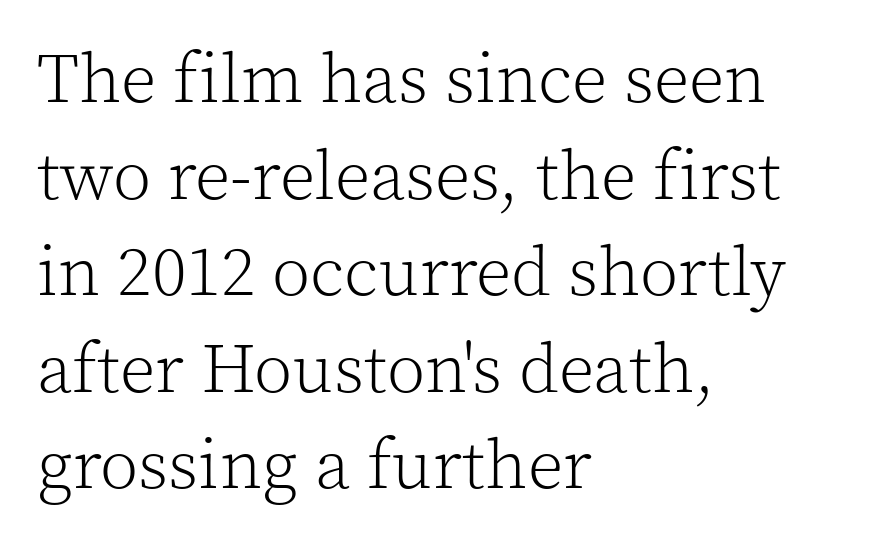
The image shows 70 px light serif type, upright; set left-aligned, normal line spacing (1.38x), normal letter spacing, not underlined; a medium x-height.
